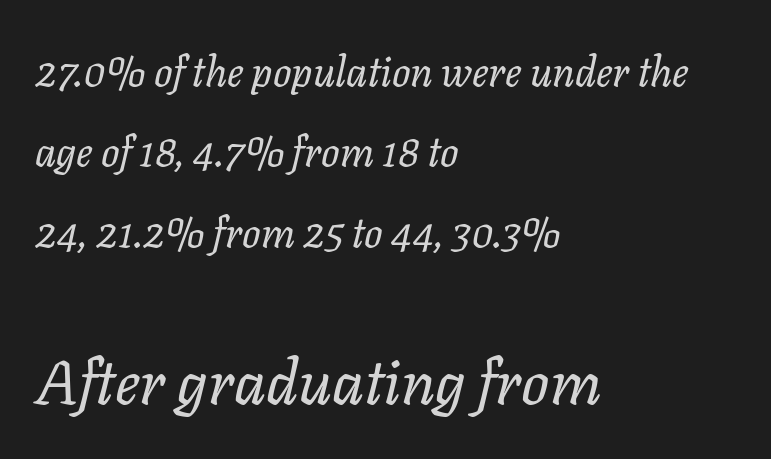
The strip under each line holds only bare page. If you squint, the bottom block still reads clearly — it's the larger of the two. Stroke mass is kept to a normal reading level or below. This rendering leaves character spacing at its baseline value. Varying glyph widths throughout — classic text-font behaviour. Left-aligned paragraph, ragged on the right.
